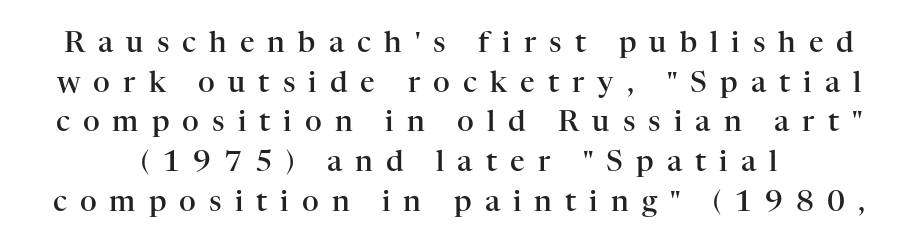
{"serif": "yes", "italic": "no", "bold": "semi", "weight": "semibold", "width": "normal", "stroke_contrast": "high", "x_height": "medium", "monospaced": "no", "underline": "no", "line_spacing": "normal", "line_spacing_ratio": 1.37, "letter_spacing": "wide", "letter_spacing_em": 0.45, "glyph_px": 29}
